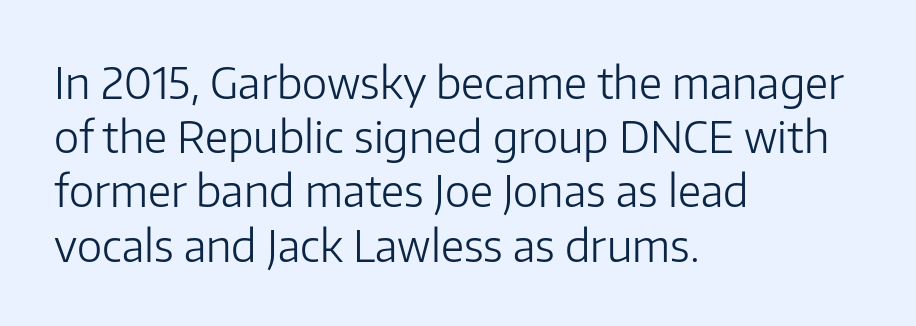
The specimen omits any rule beneath the text block's lines. The cut favours lightness, reaching ordinary text weight at its darkest. The lines sit at an ordinary, default distance from one another. It's the straight-up-and-down kind of type.
